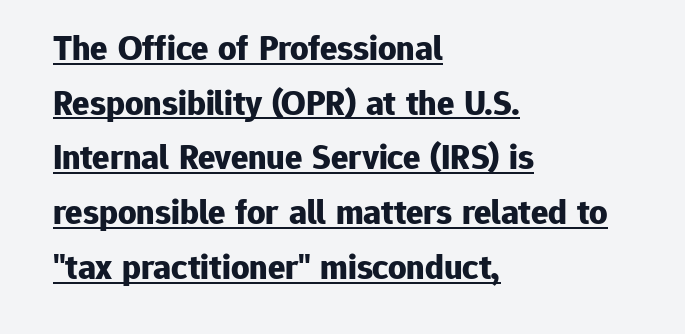
The image shows 36 px bold sans-serif type, upright; set left-aligned, normal line spacing (1.52x), normal letter spacing, underlined; low stroke contrast and a medium x-height.
